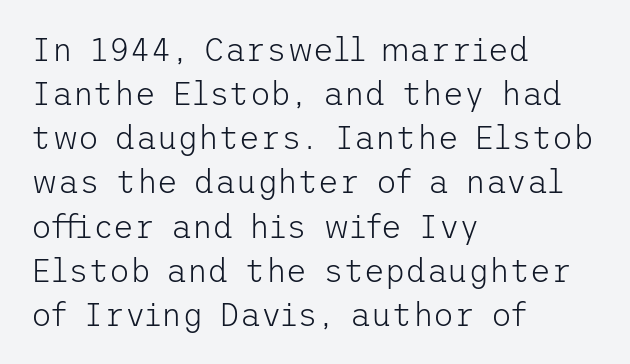
Left-aligned paragraph, ragged on the right. Letters rest on an invisible, unmarked baseline. This block has exactly the height ordinary leading produces. Stroke mass is kept to a normal reading level or below.
